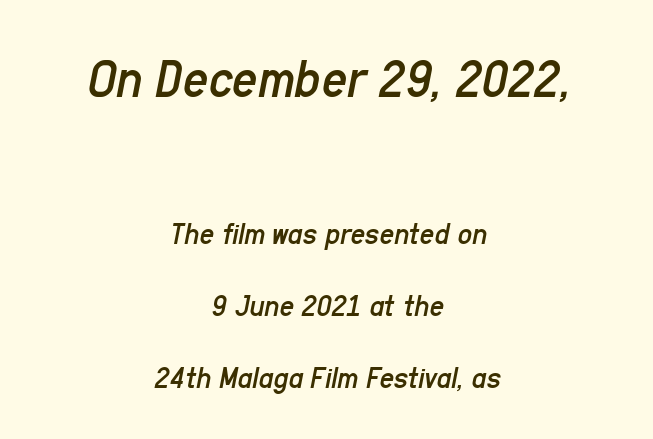
The image shows 56 px regular-weight, condensed type, italic (leaning right); set centered, loose line spacing (2.24x), normal letter spacing, not underlined; the first (top) block is 1.75x larger; low stroke contrast and a medium x-height.
